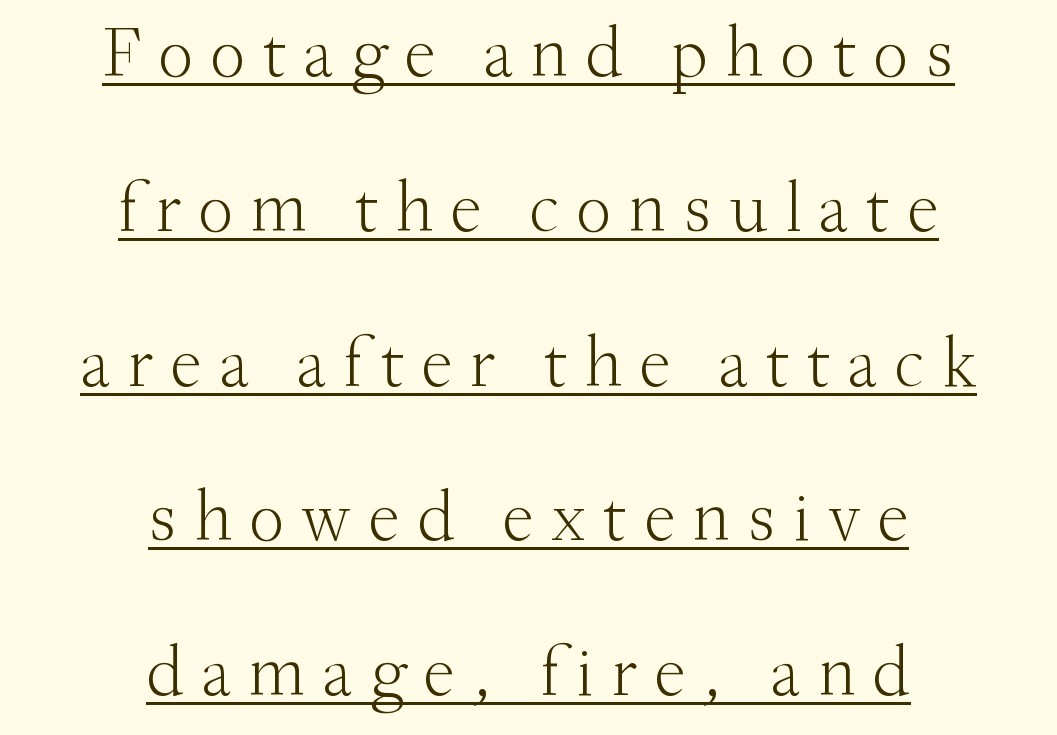
{"serif": "yes", "italic": "no", "bold": "no", "weight": "light", "width": "normal", "stroke_contrast": "medium", "x_height": "small", "monospaced": "no", "underline": "yes", "align": "center", "line_spacing": "loose", "line_spacing_ratio": 2.15, "letter_spacing": "wide", "letter_spacing_em": 0.23, "glyph_px": 72}
